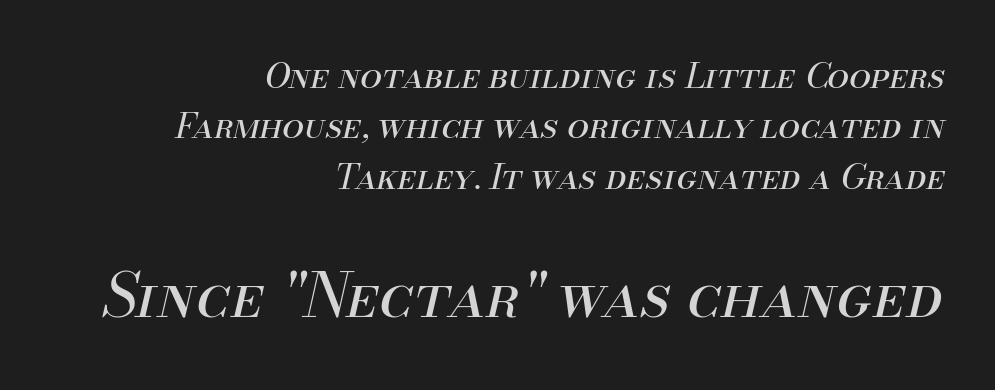
Line ends are locked; line starts wander. Scale increases going downward across the two blocks. Students, observe: this is what conventionally led text looks like. Each stroke keeps to a modest, everyday thickness or less. The passage shown is typed in a proportional face where columns would drift. Students, note that the glyphs here touch the page at normal intervals.
